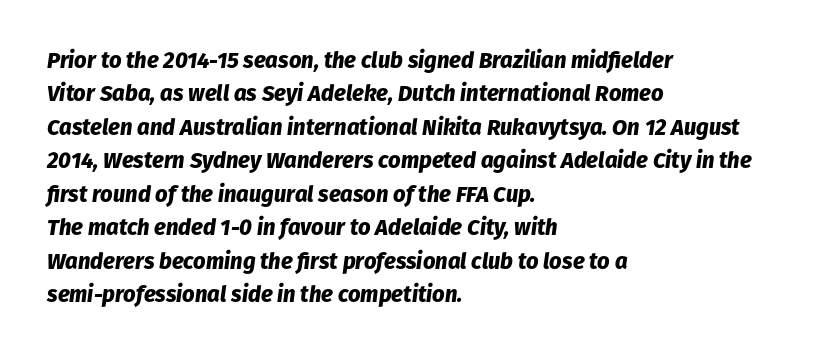
{"italic": "yes", "lean": "right", "slant_degrees": 8, "bold": "yes", "underline": "no", "align": "left", "line_spacing": "normal", "line_spacing_ratio": 1.52, "letter_spacing": "normal", "letter_spacing_em": 0.0, "glyph_px": 22}
